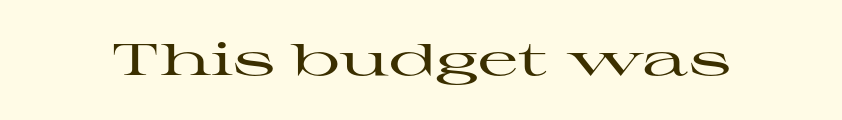
Q: Is the text italic (slanted)? A: No, it is upright.
Q: Is the typeface a serif or a sans-serif typeface? A: Serif.
Q: Is the text underlined? A: No.
Q: Is the spacing between letters normal or unusually wide? A: Normal.
Q: Width (condensed, normal, or wide)? A: Wide.
Q: Stroke contrast? A: High.
Q: x-height? A: Medium.
Q: Monospaced? A: No.
